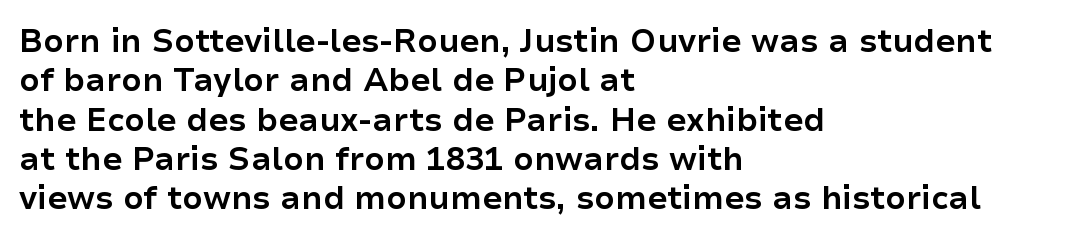
Quick note: underline off. Line starts are locked; line ends wander. Each letter keeps its own natural width here, so spacing adapts to shape. Its strokes are broad and dark, the hallmark of bold type.
